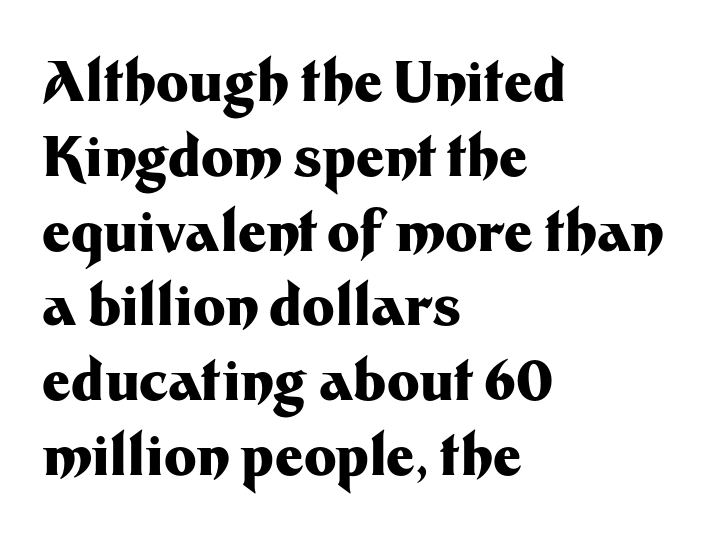
Proportional: the letters do not fall into vertical columns. Does the type have serifs? No, each stem ends abruptly. This sample uses plain, unmodified letter spacing. Italic? Not at all — the glyphs are vertical.
